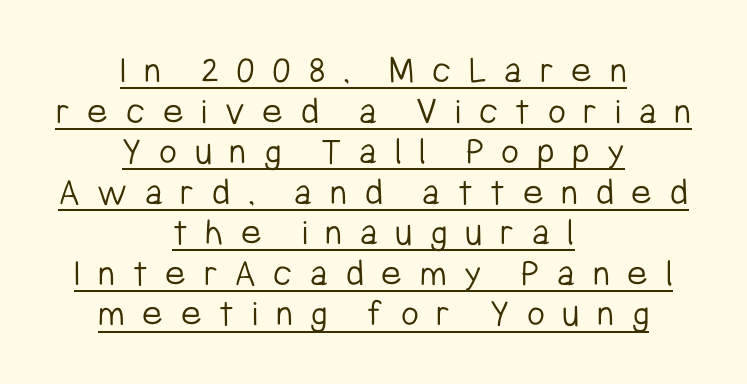
One-word summary of the alignment: center. Glance below the letters and you will spot a drawn line. The glyphs in this specimen are sans serif. Each stroke keeps to a modest, everyday thickness or less.
